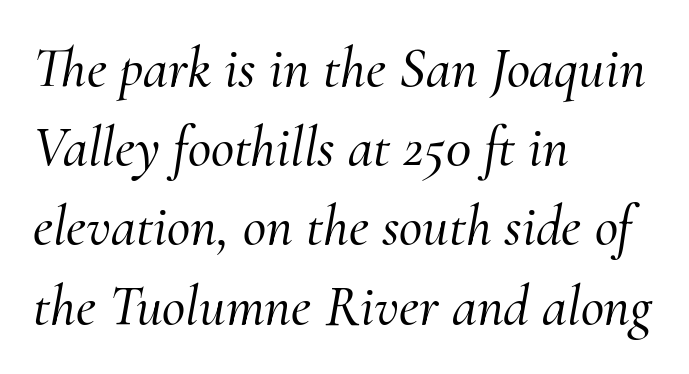
The image shows 57 px serif type, italic (leaning right); set left-aligned, normal line spacing (1.39x), normal letter spacing, not underlined; medium stroke contrast and a small x-height.
